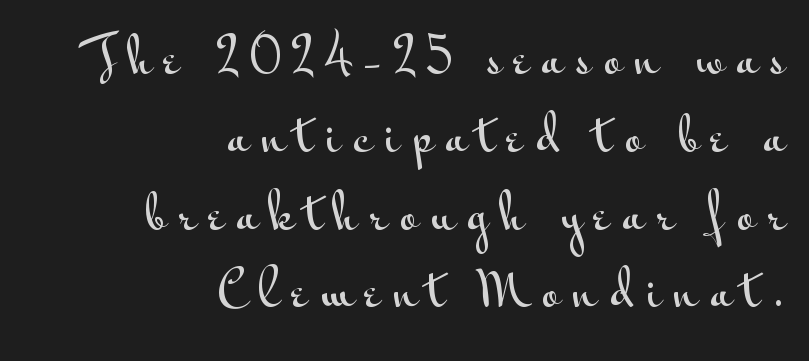
Q: Is the typeface a serif or a sans-serif typeface? A: Sans-serif.
Q: Is the text underlined? A: No.
Q: How is the paragraph aligned? A: Right-aligned.
Q: Is the spacing between letters normal or unusually wide? A: Unusually wide.
Q: Is the spacing between lines tight, normal or loose? A: Normal.
Q: Width (condensed, normal, or wide)? A: Wide.
Q: Stroke contrast? A: Medium.
Q: x-height? A: Small.
Q: Monospaced? A: No.
